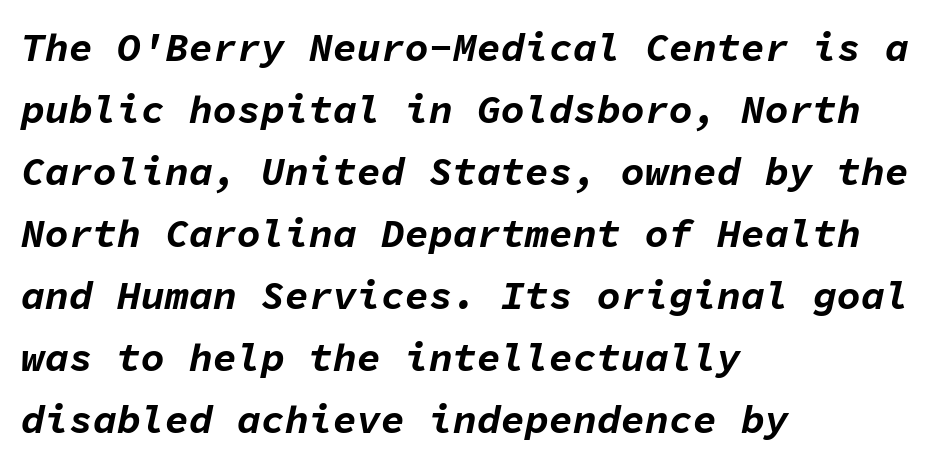
Q: Is the text bold? A: Yes.
Q: Is the text italic (slanted)? A: Yes, it leans right by about 11 degrees.
Q: Is the text underlined? A: No.
Q: How is the paragraph aligned? A: Left-aligned.
Q: Is the spacing between letters normal or unusually wide? A: Normal.
Q: Is the spacing between lines tight, normal or loose? A: Normal.
Q: Width (condensed, normal, or wide)? A: Normal.
Q: Stroke contrast? A: Low.
Q: x-height? A: Medium.
Q: Monospaced? A: Yes.
